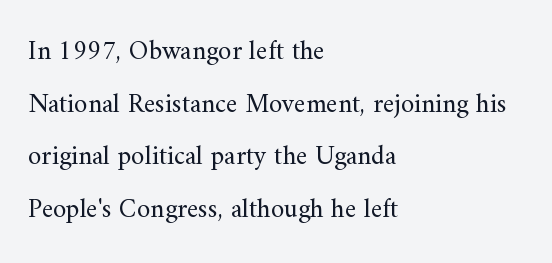
{"italic": "no", "bold": "no", "underline": "no", "align": "left", "line_spacing": "loose", "line_spacing_ratio": 1.95, "letter_spacing": "normal", "letter_spacing_em": 0.0, "glyph_px": 27}
